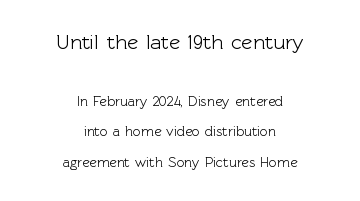
The passage shown stacks its lines with a broad gap. Each line is balanced around a shared central axis. Rendered with straight, roman letterforms. Standard letterfit; no display-style spreading of the glyphs. The emphasis by scale lands on block number one, above. The words here are not underlined.
